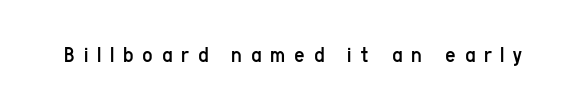
The image shows 23 px text type, upright; set unusually wide letter spacing (+0.38 em), not underlined.
